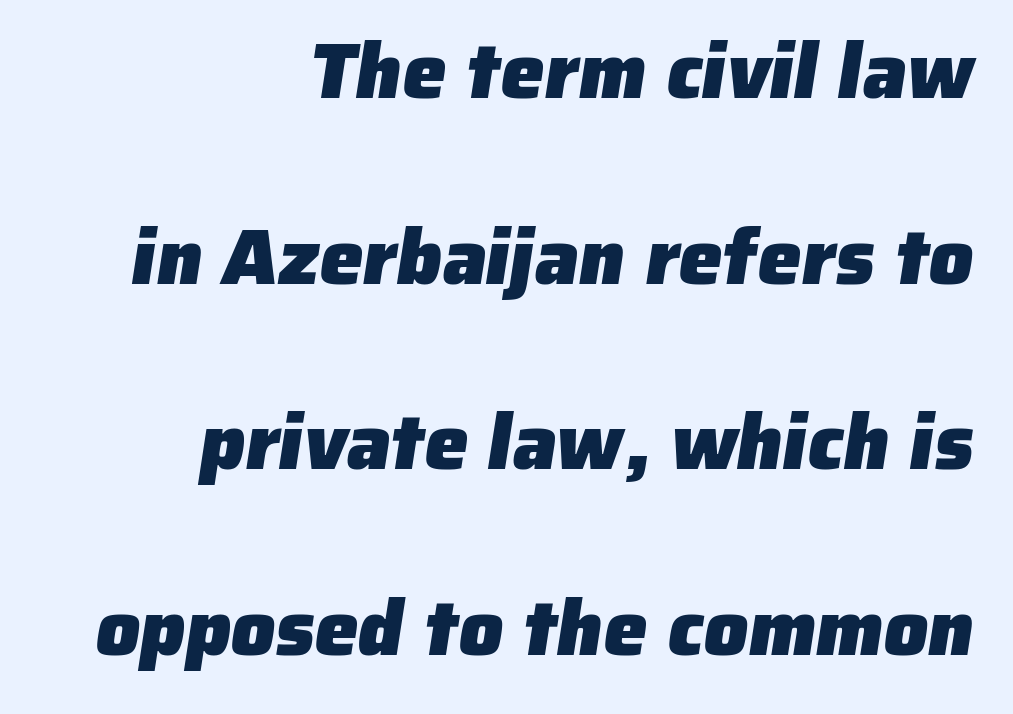
A clean baseline with only descenders dipping below it. Quick note: interline space is abundant. Heavy, bold letterforms. The rendering uses natural spacing where letterforms have individual widths. The ragged edge is on the left, which tells us the setting is flush right.
